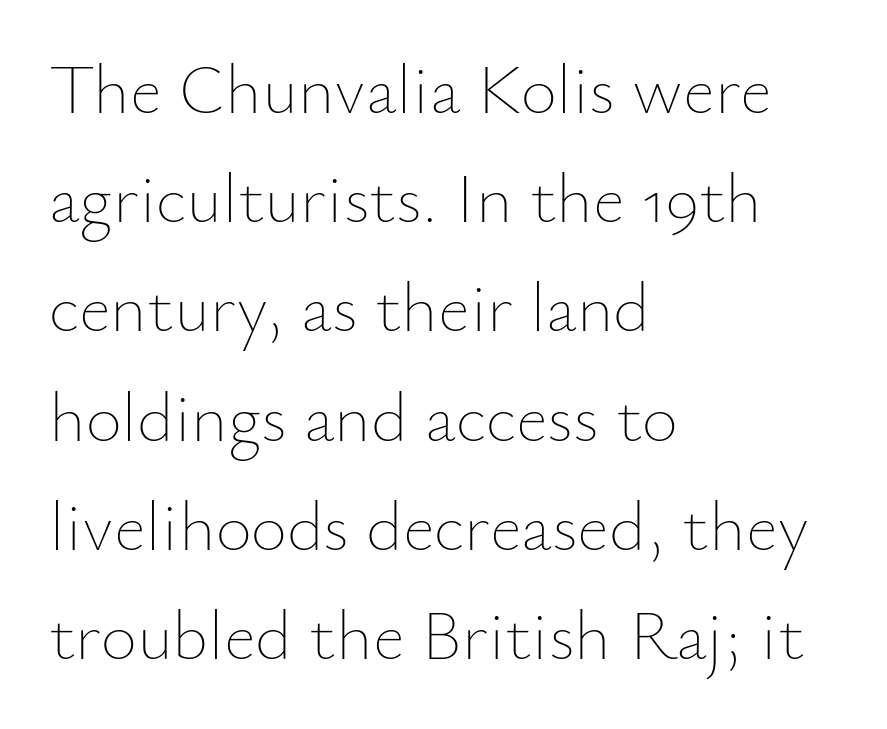
Q: Is the text bold? A: No.
Q: Is the text italic (slanted)? A: No, it is upright.
Q: Is the text underlined? A: No.
Q: How is the paragraph aligned? A: Left-aligned.
Q: Is the spacing between letters normal or unusually wide? A: Normal.
Q: Is the spacing between lines tight, normal or loose? A: Normal.
Q: Width (condensed, normal, or wide)? A: Normal.
Q: Stroke contrast? A: Low.
Q: x-height? A: Small.
Q: Monospaced? A: No.
